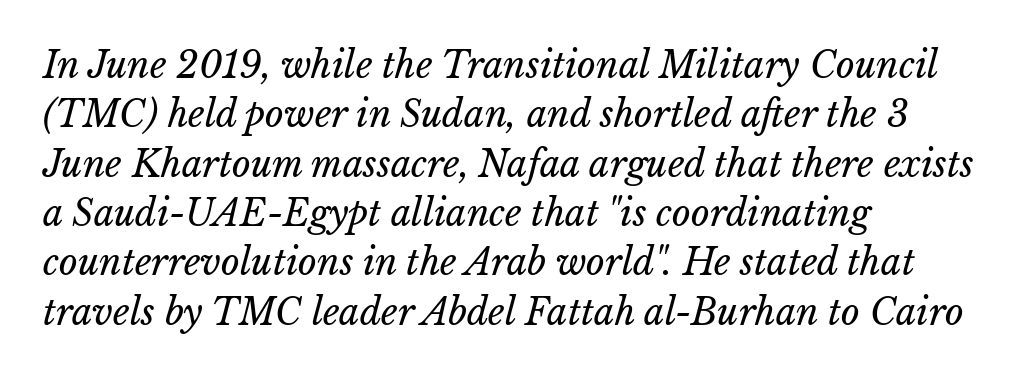
Successive baselines arrive at the customary interval. The cut favours lightness, reaching ordinary text weight at its darkest. The text block is weighted toward the left margin, trailing off unevenly rightward. Is this a fixed-width face? No — the glyphs have proportional, varying widths. In terms of letterspacing, this is plain default setting.
